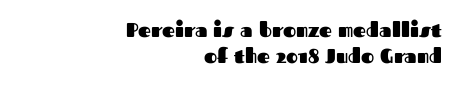
Q: Is the text bold? A: Yes.
Q: Is the text italic (slanted)? A: No, it is upright.
Q: Is the text underlined? A: No.
Q: How is the paragraph aligned? A: Right-aligned.
Q: Is the spacing between letters normal or unusually wide? A: Normal.
Q: Is the spacing between lines tight, normal or loose? A: Normal.
